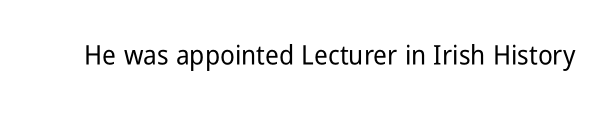
{"italic": "no", "underline": "no", "letter_spacing": "normal", "letter_spacing_em": 0.0, "glyph_px": 27}
